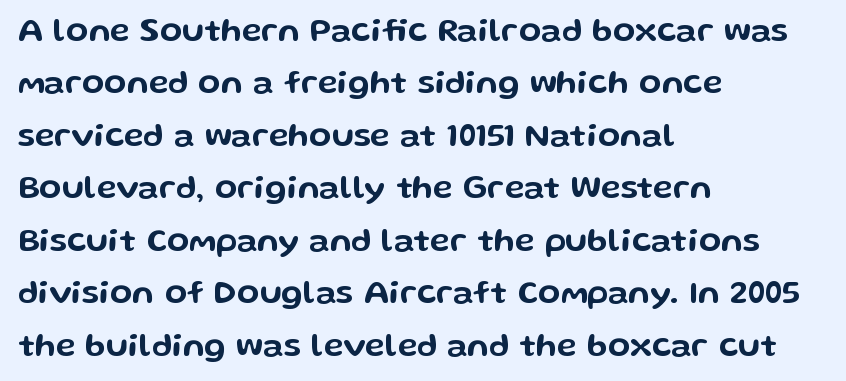
Unlike a traditional serif, this face leaves its strokes unadorned. These lines are set flush left with a ragged right edge. Reading down the column, the eye jumps a familiar distance to each next line. The glyphs are unaccompanied by any horizontal stroke below them. These lines are rendered in a variable-pitch font. The line texture is even and compact thanks to regular tracking.
